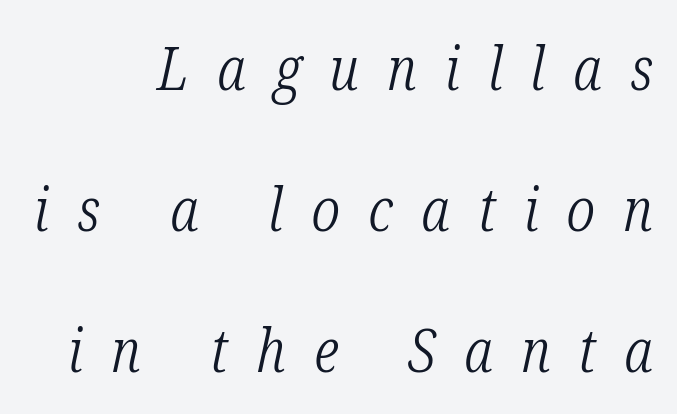
{"serif": "yes", "italic": "yes", "lean": "right", "slant_degrees": 12, "bold": "no", "weight": "light", "width": "condensed", "stroke_contrast": "low", "x_height": "medium", "monospaced": "no", "underline": "no", "align": "right", "line_spacing": "loose", "line_spacing_ratio": 2.31, "letter_spacing": "wide", "letter_spacing_em": 0.46, "glyph_px": 61}
